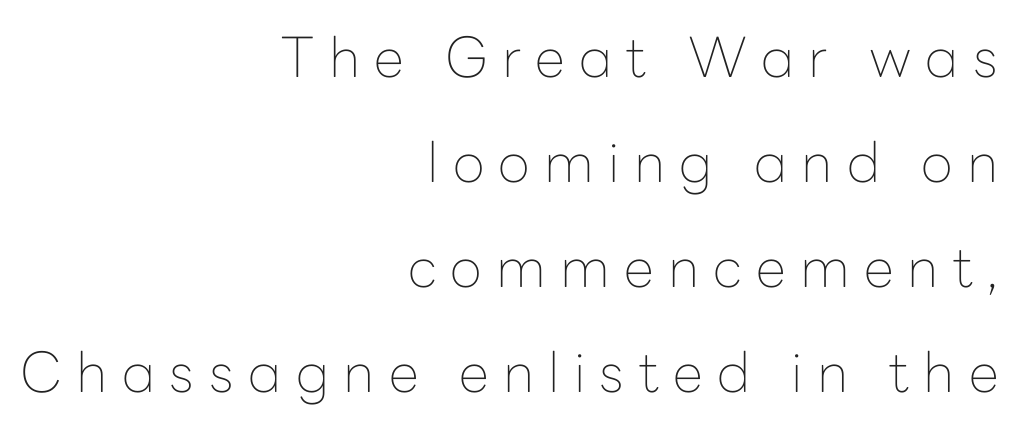
The image shows 55 px thin sans-serif type, upright; set right-aligned, loose line spacing (1.91x), unusually wide letter spacing (+0.26 em), not underlined; low stroke contrast and a medium x-height.
